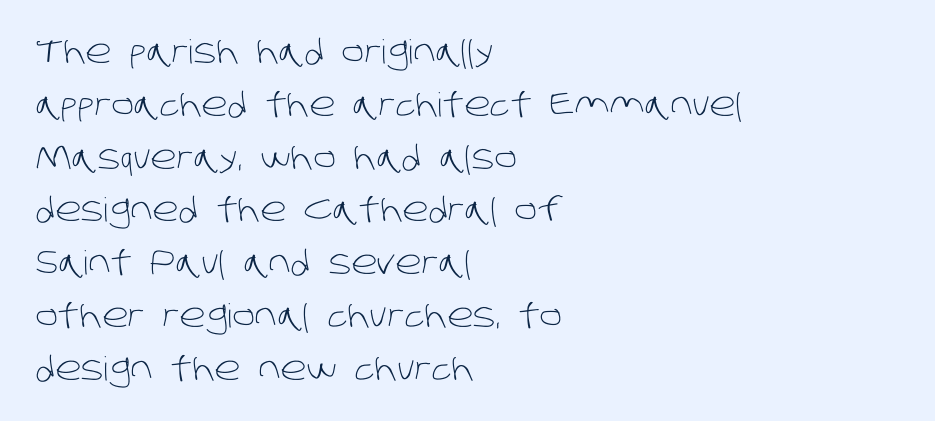
{"serif": "no", "bold": "no", "weight": "light", "width": "normal", "stroke_contrast": "low", "x_height": "large", "monospaced": "no", "underline": "no", "align": "left", "line_spacing": "normal", "line_spacing_ratio": 1.6, "letter_spacing": "normal", "letter_spacing_em": 0.0, "glyph_px": 33}
